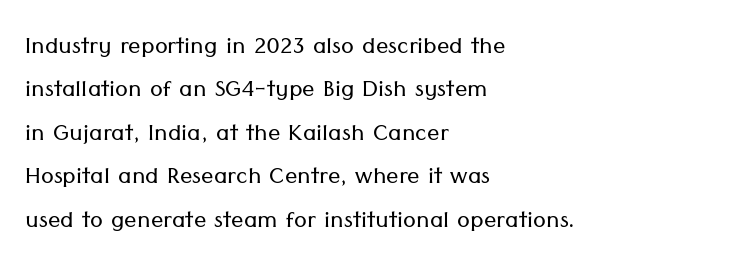
{"serif": "no", "italic": "no", "bold": "no", "weight": "light", "width": "normal", "stroke_contrast": "low", "x_height": "medium", "monospaced": "no", "underline": "no", "align": "left", "line_spacing": "normal", "line_spacing_ratio": 1.4, "letter_spacing": "normal", "letter_spacing_em": 0.0, "glyph_px": 31}
